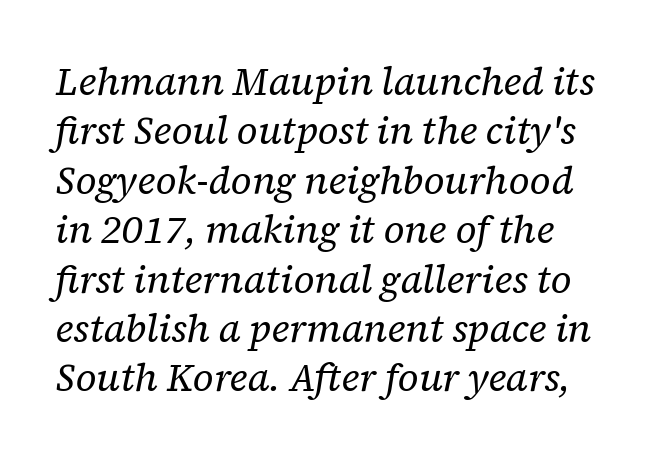
{"serif": "yes", "italic": "yes", "lean": "right", "slant_degrees": 12, "bold": "no", "weight": "regular", "width": "normal", "stroke_contrast": "low", "x_height": "medium", "monospaced": "no", "underline": "no", "line_spacing": "normal", "line_spacing_ratio": 1.3, "letter_spacing": "normal", "letter_spacing_em": 0.0, "glyph_px": 38}
